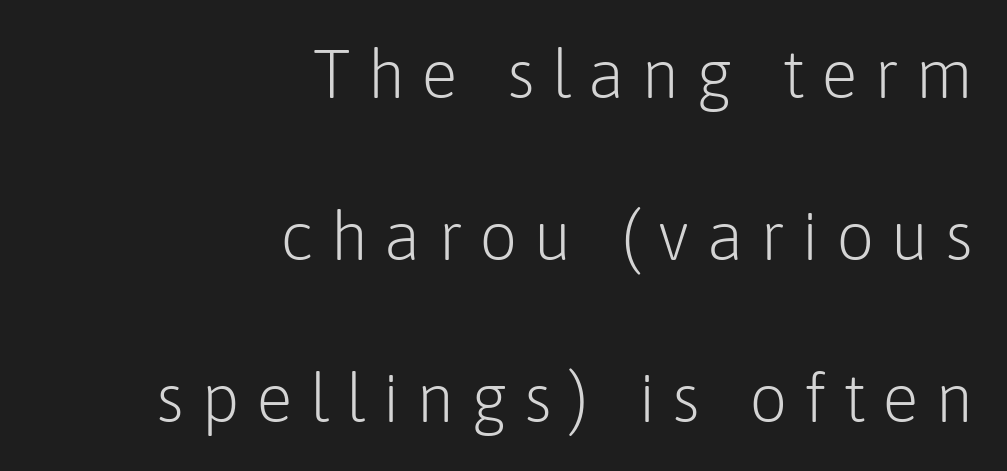
{"serif": "no", "italic": "no", "bold": "no", "weight": "light", "width": "normal", "stroke_contrast": "low", "x_height": "medium", "monospaced": "no", "underline": "no", "align": "right", "line_spacing": "loose", "line_spacing_ratio": 2.38, "letter_spacing": "wide", "letter_spacing_em": 0.24, "glyph_px": 68}
